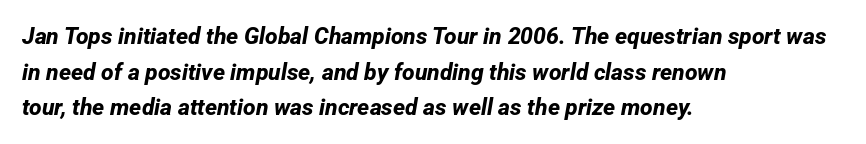
The lines are quadded left. How would I describe the line gaps? Plain and ordinary. The passage shown has conventional tracking throughout. Heft: maximum for text — a bold. The gap between lines stays unmarked.
